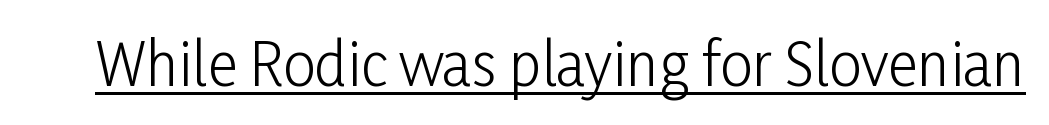
The image shows 58 px light, condensed sans-serif type, upright; set normal letter spacing, underlined; low stroke contrast and a medium x-height.
